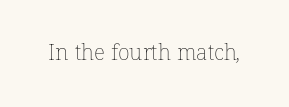
Q: Is the text bold? A: No.
Q: Is the text underlined? A: No.
Q: Is the spacing between letters normal or unusually wide? A: Normal.
